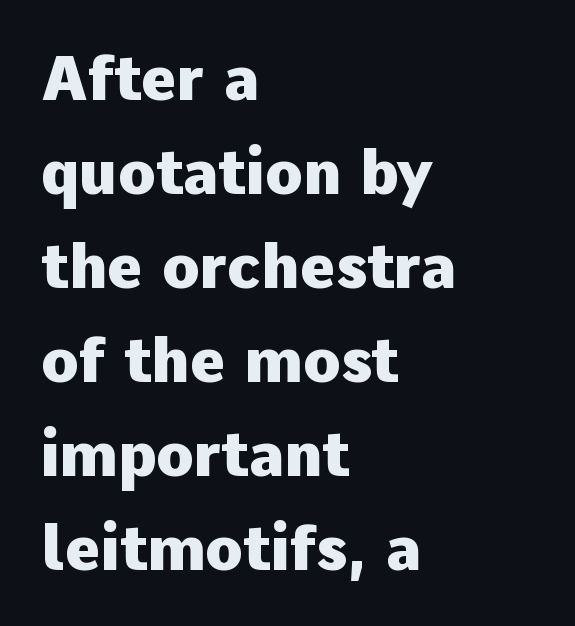
The image shows 61 px heavy sans-serif type, upright; set left-aligned, normal line spacing (1.54x), normal letter spacing, not underlined; low stroke contrast and a medium x-height.
